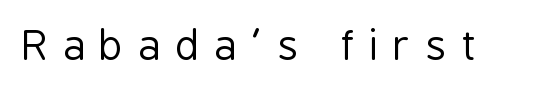
Q: Is the text bold? A: No.
Q: Is the text italic (slanted)? A: No, it is upright.
Q: Is the typeface a serif or a sans-serif typeface? A: Sans-serif.
Q: Is the text underlined? A: No.
Q: Is the spacing between letters normal or unusually wide? A: Unusually wide.
Q: Width (condensed, normal, or wide)? A: Condensed.
Q: Stroke contrast? A: Low.
Q: x-height? A: Medium.
Q: Monospaced? A: No.
